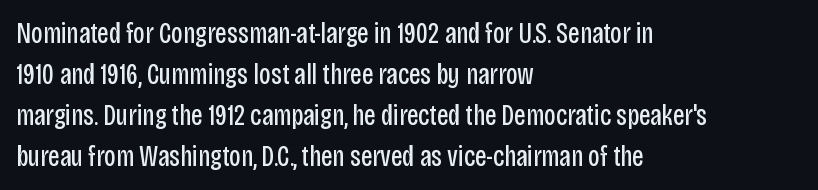
The letters carry no serifs — their stems end cleanly without finishing strokes. Regular leading. The passage shown is not underscored anywhere. The cut favours lightness, reaching ordinary text weight at its darkest. Do the characters align in a grid? No, the font is proportional. This is the regular roman posture of the typeface.
